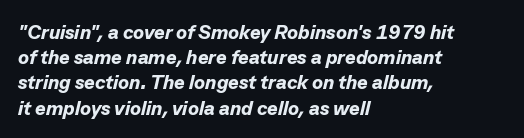
{"italic": "yes", "lean": "right", "slant_degrees": 13, "bold": "yes", "underline": "no", "align": "left", "line_spacing": "normal", "line_spacing_ratio": 1.26, "letter_spacing": "normal", "letter_spacing_em": 0.0, "glyph_px": 20}
